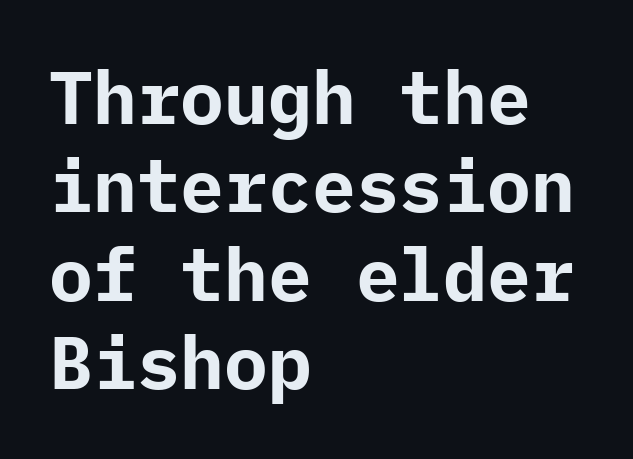
{"serif": "no", "italic": "no", "bold": "yes", "weight": "bold", "width": "normal", "stroke_contrast": "low", "x_height": "medium", "underline": "no", "align": "left", "line_spacing_ratio": 1.21, "letter_spacing": "normal", "letter_spacing_em": 0.0, "glyph_px": 73}
